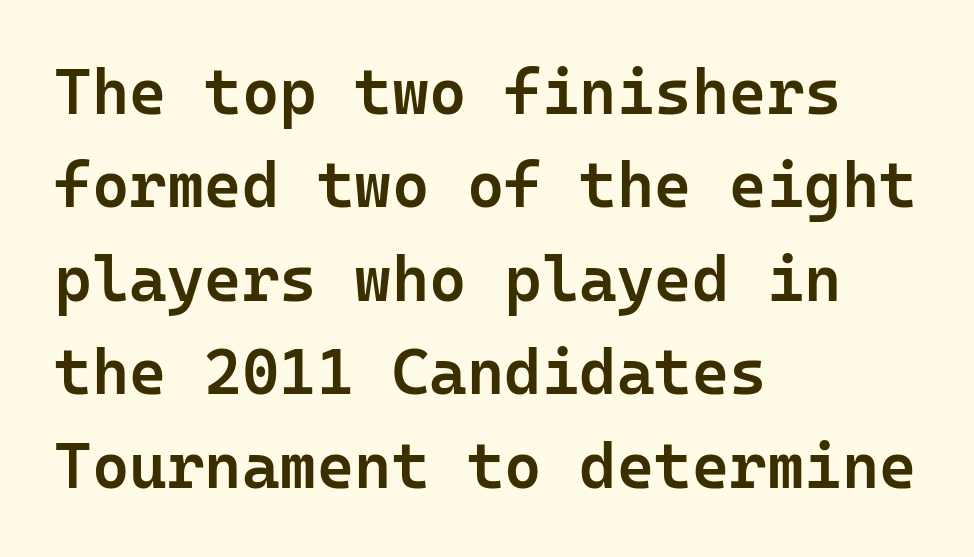
Q: Is the text bold? A: Semi-bold.
Q: Is the text italic (slanted)? A: No, it is upright.
Q: Is the typeface a serif or a sans-serif typeface? A: Sans-serif.
Q: Is the text underlined? A: No.
Q: How is the paragraph aligned? A: Left-aligned.
Q: Is the spacing between letters normal or unusually wide? A: Normal.
Q: Is the spacing between lines tight, normal or loose? A: Normal.
Q: Width (condensed, normal, or wide)? A: Normal.
Q: Stroke contrast? A: Low.
Q: x-height? A: Medium.
Q: Monospaced? A: Yes.
